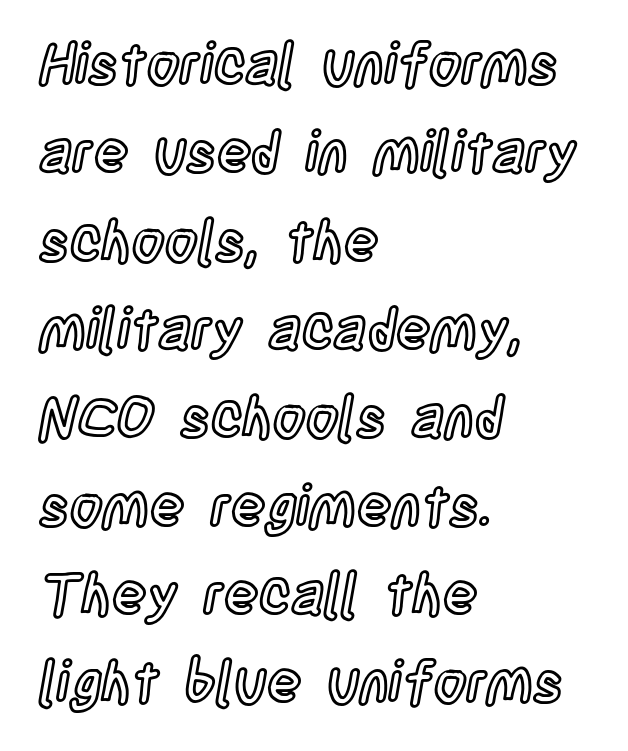
The ragged edge is on the right, which tells us the setting is flush left. The type is set solid horizontally, with unmodified tracking. Here the designer chose a conventional face with non-uniform glyph widths.
